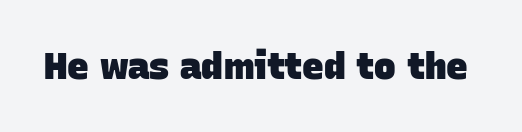
Anything drawn beneath the words? Only blank space. Think of a printed novel: that variable character pitch is what you see here. Observe the absence of serifs on each vertical stroke in this sample. These words are printed bold, with thick strokes throughout.
